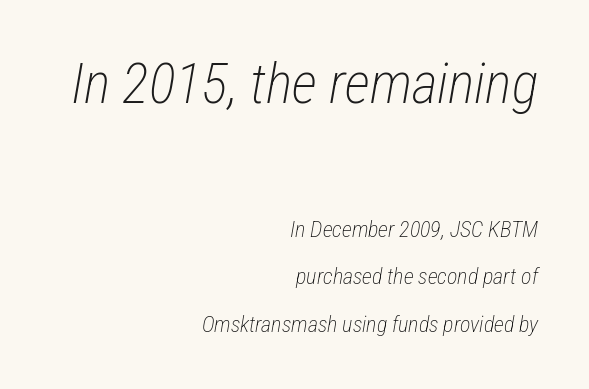
This rendering features lettering with no underline. Horizontally, the lines are justified to the trailing edge only. You could call the tracking neutral — neither tight nor loose. Italic? Definitely — the glyphs are oblique.
